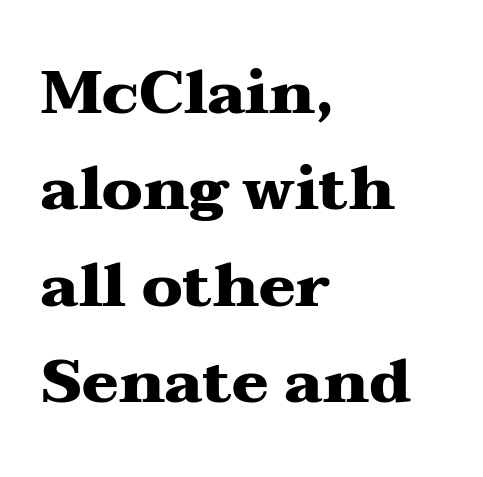
The image shows 61 px heavy, wide serif type, upright; set left-aligned, normal line spacing (1.58x), normal letter spacing, not underlined; medium stroke contrast and a medium x-height.
